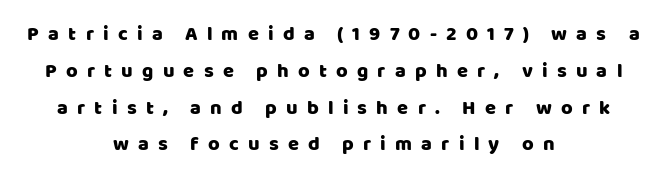
The image shows 20 px text type, upright; set centered, line spacing 1.84x, unusually wide letter spacing (+0.46 em), not underlined.
